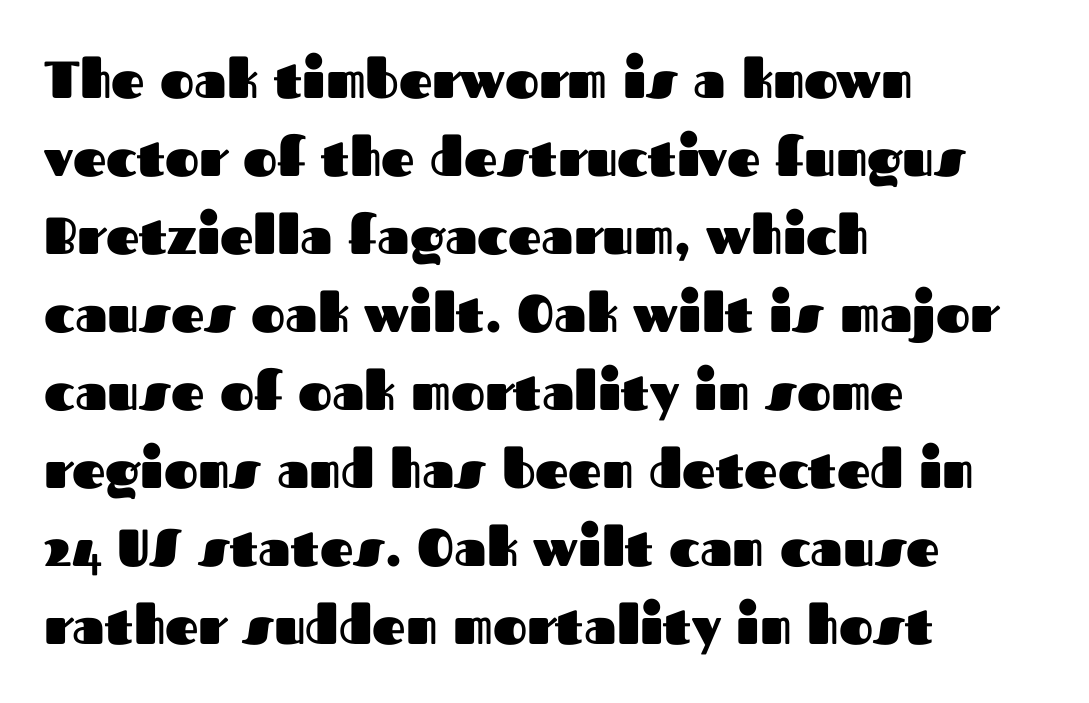
When letters stand straight like this, we call the style roman or upright. You could not count columns in this text — the font is proportionally spaced. How would I describe the line gaps? Plain and ordinary. Observe the absence of serifs on each vertical stroke in this sample. Plain, unruled lines of type. Compared with typical body copy, the letter spacing here is the same.
